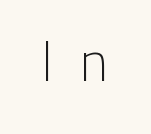
Q: Is the text bold? A: No.
Q: Is the text italic (slanted)? A: No, it is upright.
Q: Is the typeface a serif or a sans-serif typeface? A: Sans-serif.
Q: Is the text underlined? A: No.
Q: Is the spacing between letters normal or unusually wide? A: Unusually wide.
Q: Width (condensed, normal, or wide)? A: Normal.
Q: Stroke contrast? A: Low.
Q: x-height? A: Medium.
Q: Monospaced? A: No.
